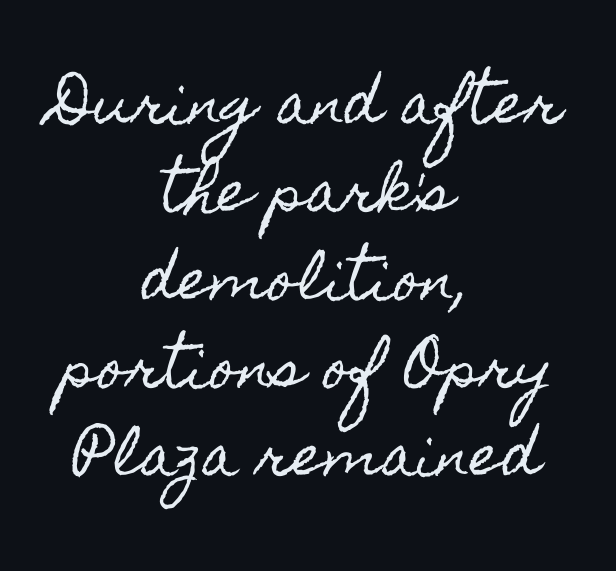
The image shows 55 px condensed type; set centered, normal line spacing (1.6x), normal letter spacing, not underlined; a small x-height.
